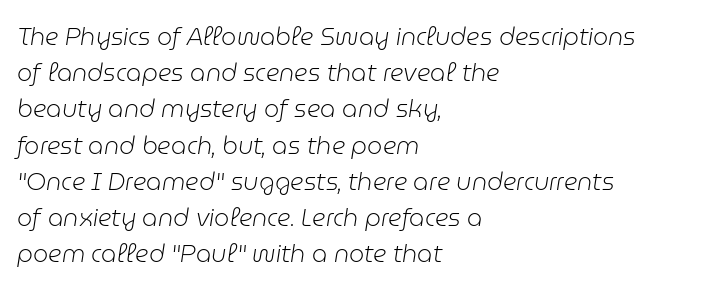
{"italic": "yes", "lean": "right", "slant_degrees": 9, "bold": "no", "underline": "no", "align": "left", "line_spacing": "normal", "line_spacing_ratio": 1.51, "letter_spacing": "normal", "letter_spacing_em": 0.0, "glyph_px": 24}
